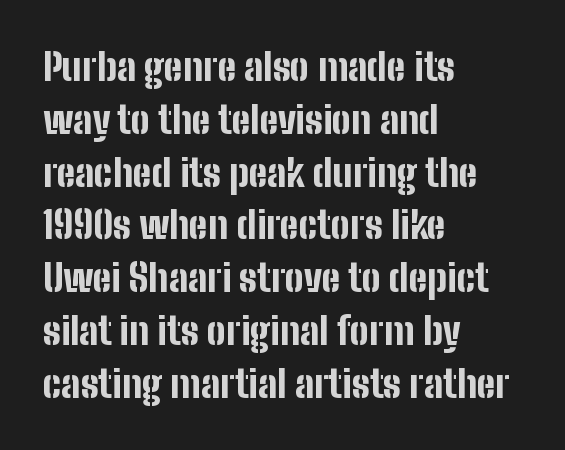
The strokes are fattened all the way to bold. Which margin do the lines hug? The left one — the right edge is uneven. Default kerning and tracking; the words read as compact shapes. These lines are rendered in a variable-pitch font.
